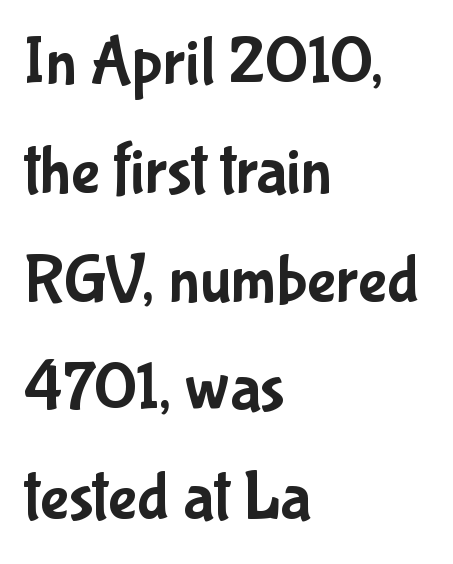
The image shows 68 px condensed sans-serif type, upright; set left-aligned, normal line spacing (1.6x), normal letter spacing, not underlined; low stroke contrast and a medium x-height.
